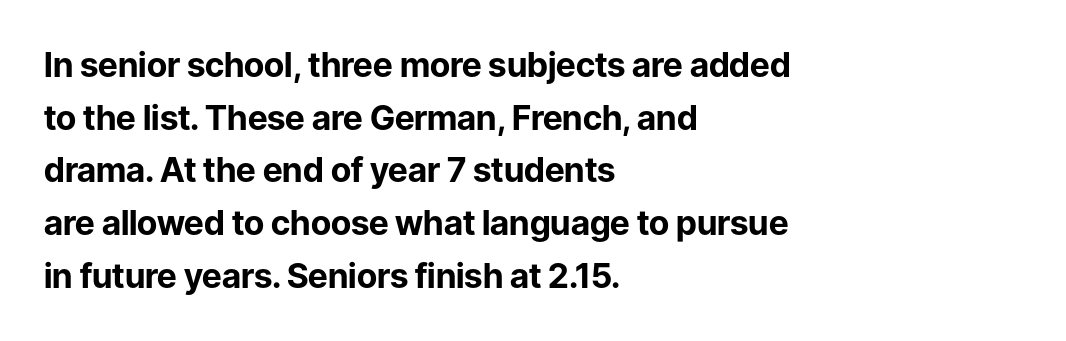
{"serif": "no", "italic": "no", "bold": "yes", "weight": "bold", "width": "normal", "stroke_contrast": "low", "x_height": "medium", "monospaced": "no", "underline": "no", "align": "left", "line_spacing": "normal", "line_spacing_ratio": 1.55, "letter_spacing": "normal", "letter_spacing_em": 0.0, "glyph_px": 34}
